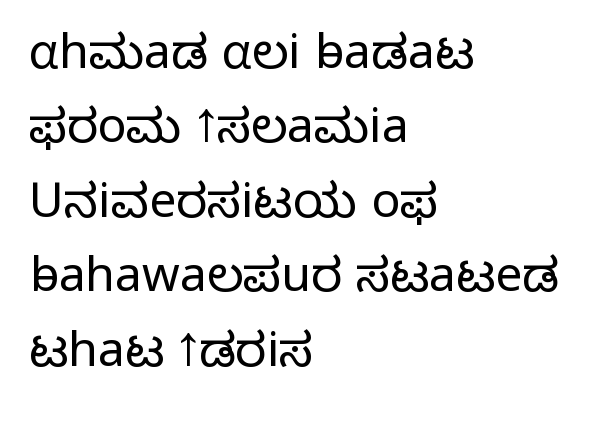
One glance says typical: line gaps are just what's usual. Character widths vary here, with narrow letters taking less room than wide ones. The text was rendered using a sans face with plain stroke endings. The words here are not underlined.
